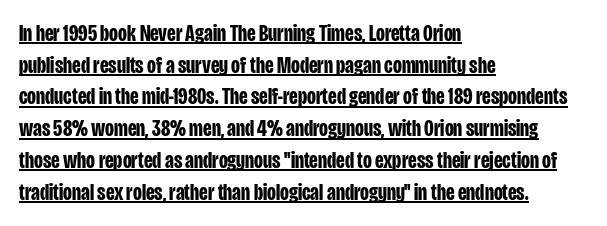
Is there any slant? The stems are plumb. The glyphs have the mass of a bold cut. The letterforms sit shoulder to shoulder at normal distance. The text block is weighted toward the left margin, trailing off unevenly rightward.
